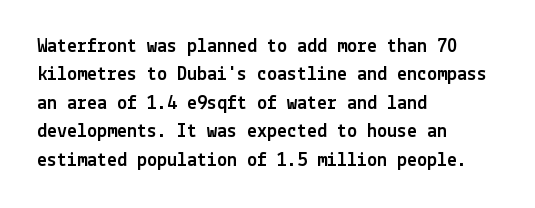
Reading down the block, your eye returns to a fixed left position each line. What stands out about the letter spacing? Nothing — it is the standard amount. The specimen reads as upright at a glance. The designer left line spacing at the default.
